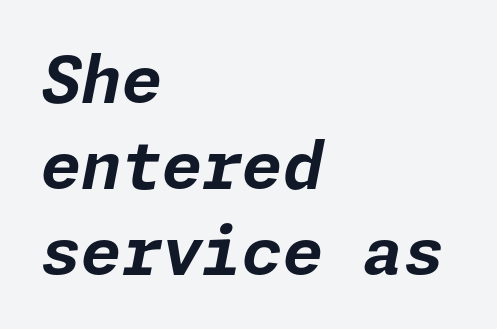
{"italic": "yes", "lean": "right", "slant_degrees": 11, "bold": "yes", "weight": "bold", "width": "normal", "stroke_contrast": "low", "x_height": "medium", "underline": "no", "align": "left", "line_spacing": "normal", "line_spacing_ratio": 1.32, "letter_spacing": "normal", "letter_spacing_em": 0.0, "glyph_px": 65}
